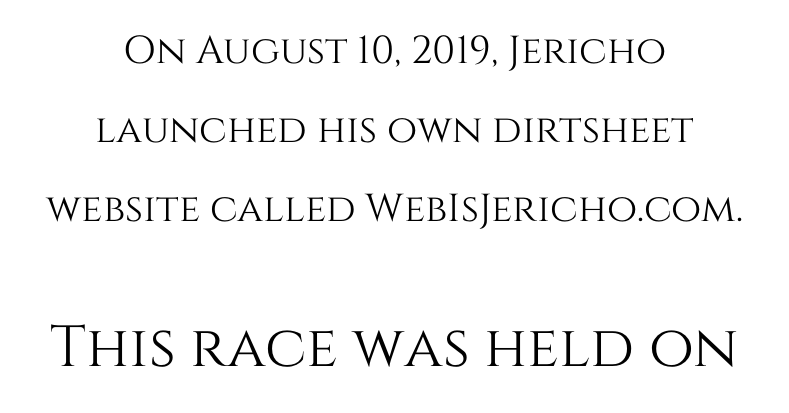
Q: Is the text italic (slanted)? A: No, it is upright.
Q: Is the text underlined? A: No.
Q: How is the paragraph aligned? A: Centered.
Q: Is the spacing between letters normal or unusually wide? A: Normal.
Q: Is the spacing between lines tight, normal or loose? A: Loose.
Q: Which block of text is set in a larger size, the first (top) or the second (bottom)? A: The second (bottom) one.
Q: Width (condensed, normal, or wide)? A: Normal.
Q: Stroke contrast? A: Medium.
Q: x-height? A: Large.
Q: Monospaced? A: No.
